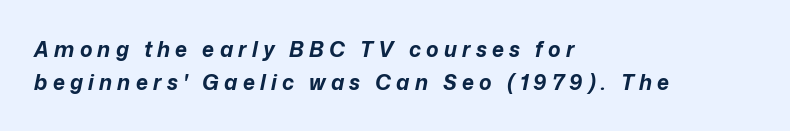
Q: Is the text bold? A: Yes.
Q: Is the text italic (slanted)? A: Yes, it leans right by about 12 degrees.
Q: Is the text underlined? A: No.
Q: How is the paragraph aligned? A: Left-aligned.
Q: Is the spacing between letters normal or unusually wide? A: Unusually wide.
Q: Is the spacing between lines tight, normal or loose? A: Normal.
